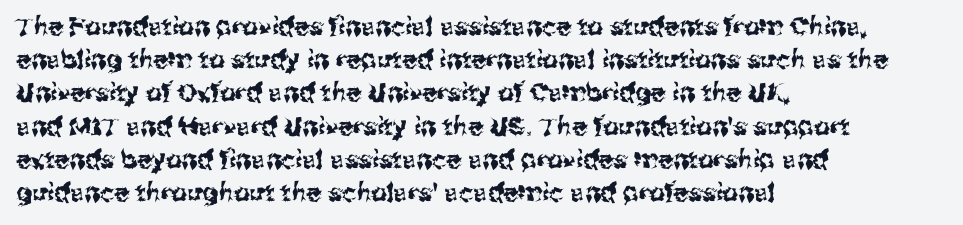
Q: Is the text italic (slanted)? A: No, it is upright.
Q: Is the text underlined? A: No.
Q: How is the paragraph aligned? A: Left-aligned.
Q: Is the spacing between letters normal or unusually wide? A: Normal.
Q: Is the spacing between lines tight, normal or loose? A: Normal.
